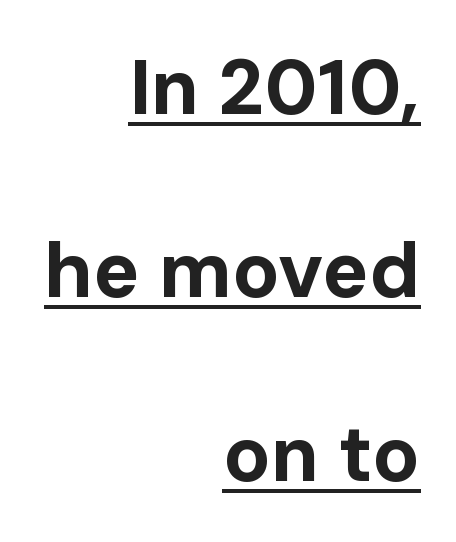
Q: Is the text bold? A: Yes.
Q: Is the text italic (slanted)? A: No, it is upright.
Q: Is the typeface a serif or a sans-serif typeface? A: Sans-serif.
Q: Is the text underlined? A: Yes.
Q: How is the paragraph aligned? A: Right-aligned.
Q: Is the spacing between letters normal or unusually wide? A: Normal.
Q: Is the spacing between lines tight, normal or loose? A: Loose.
Q: Width (condensed, normal, or wide)? A: Normal.
Q: Stroke contrast? A: Low.
Q: x-height? A: Medium.
Q: Monospaced? A: No.
